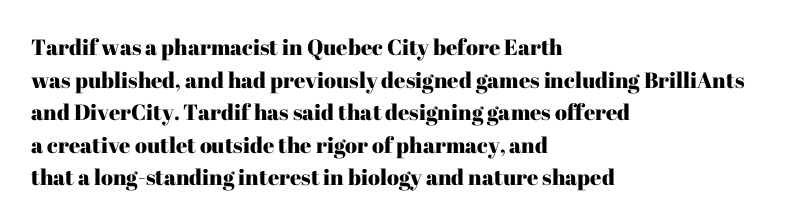
{"italic": "no", "underline": "no", "align": "left", "line_spacing": "normal", "line_spacing_ratio": 1.48, "letter_spacing": "normal", "letter_spacing_em": 0.0, "glyph_px": 22}
